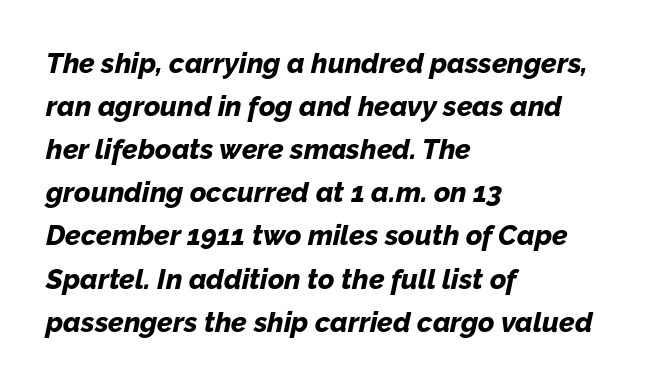
{"italic": "yes", "lean": "right", "slant_degrees": 12, "bold": "yes", "weight": "bold", "width": "normal", "stroke_contrast": "low", "x_height": "medium", "monospaced": "no", "underline": "no", "align": "left", "line_spacing": "normal", "line_spacing_ratio": 1.54, "letter_spacing": "normal", "letter_spacing_em": 0.0, "glyph_px": 28}
